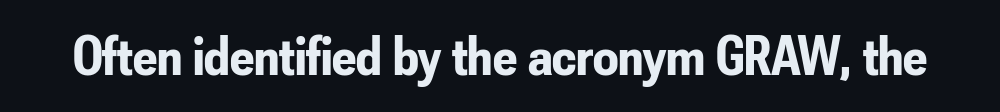
The image shows 56 px bold, condensed sans-serif type, upright; set normal letter spacing, not underlined; low stroke contrast and a small x-height.
